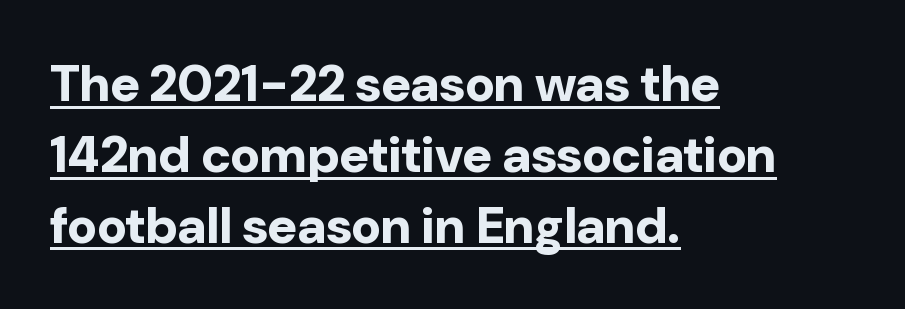
{"serif": "no", "italic": "no", "bold": "yes", "weight": "bold", "width": "normal", "stroke_contrast": "low", "x_height": "medium", "monospaced": "no", "underline": "yes", "align": "left", "line_spacing": "normal", "line_spacing_ratio": 1.39, "letter_spacing": "normal", "letter_spacing_em": 0.0, "glyph_px": 51}
